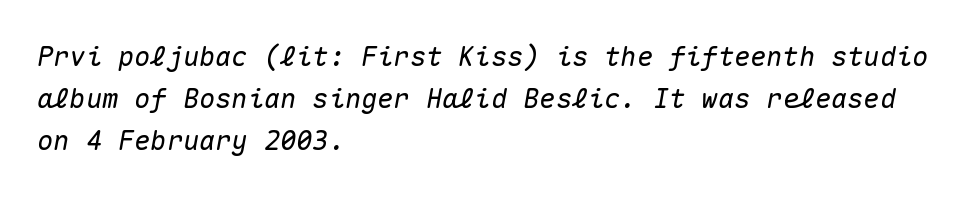
The typography opts for an oblique posture over an upright one. Characters follow at the spacing the type designer built in. The string is rendered with underlining switched off. The ragged edge is on the right, which tells us the setting is flush left.
